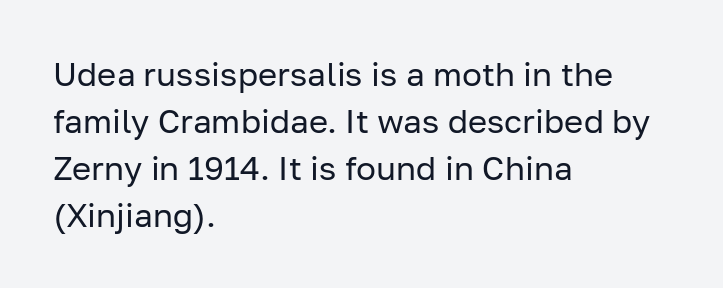
The image shows 33 px regular-weight sans-serif type, upright; set left-aligned, normal line spacing (1.42x), normal letter spacing, not underlined; low stroke contrast and a medium x-height.
